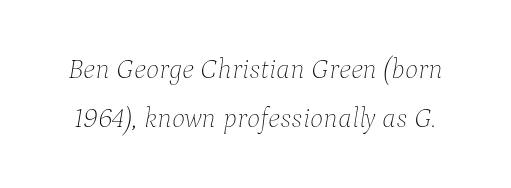
The image shows 28 px thin type, italic (leaning right); set line spacing 1.75x, normal letter spacing, not underlined; low stroke contrast and a medium x-height.
